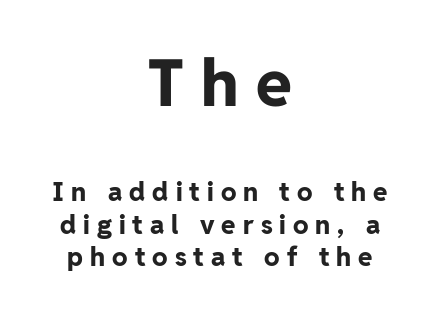
The image shows 65 px bold sans-serif type, upright; set centered, normal line spacing (1.25x), unusually wide letter spacing (+0.27 em), not underlined; the first (top) block is 2.5x larger; low stroke contrast and a medium x-height.
